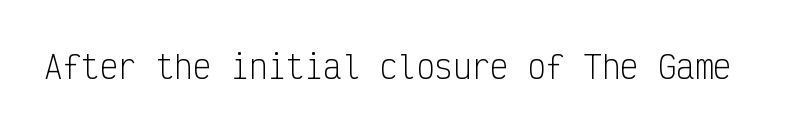
Q: Is the text bold? A: No.
Q: Is the text italic (slanted)? A: No, it is upright.
Q: Is the typeface a serif or a sans-serif typeface? A: Sans-serif.
Q: Is the text underlined? A: No.
Q: Is the spacing between letters normal or unusually wide? A: Normal.
Q: Width (condensed, normal, or wide)? A: Condensed.
Q: Stroke contrast? A: Low.
Q: x-height? A: Medium.
Q: Monospaced? A: Yes.
